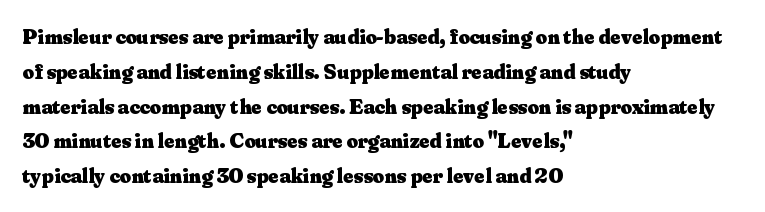
Q: Is the text bold? A: Yes.
Q: Is the text italic (slanted)? A: No, it is upright.
Q: Is the text underlined? A: No.
Q: How is the paragraph aligned? A: Left-aligned.
Q: Is the spacing between letters normal or unusually wide? A: Normal.
Q: Is the spacing between lines tight, normal or loose? A: Normal.
